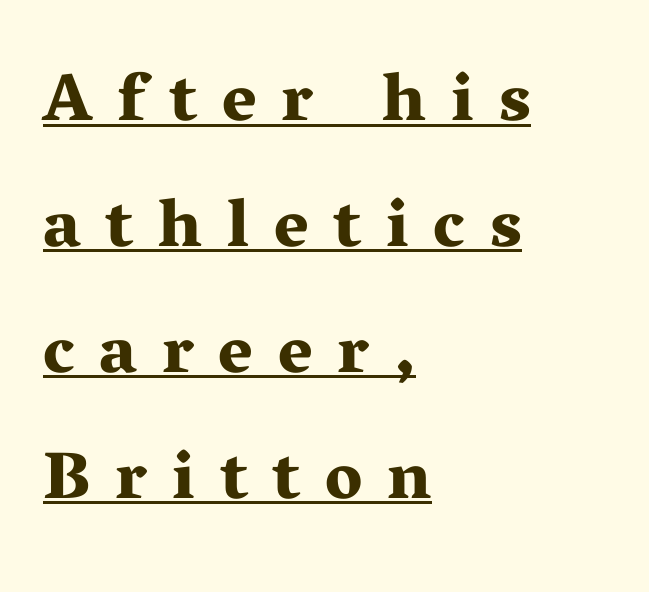
{"serif": "yes", "italic": "no", "bold": "yes", "weight": "bold", "width": "wide", "stroke_contrast": "medium", "x_height": "medium", "monospaced": "no", "underline": "yes", "align": "left", "line_spacing_ratio": 1.88, "letter_spacing": "wide", "letter_spacing_em": 0.37, "glyph_px": 67}
